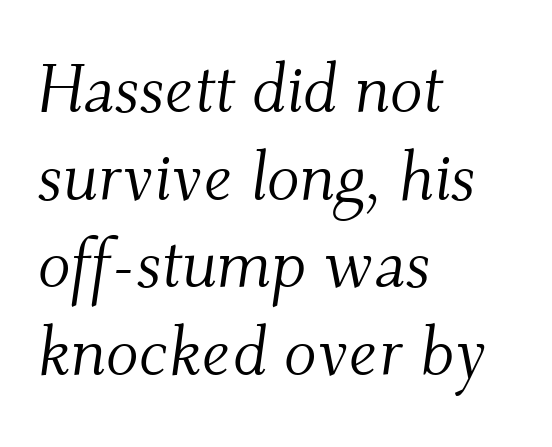
{"serif": "yes", "italic": "yes", "lean": "right", "slant_degrees": 9, "bold": "no", "weight": "light", "width": "normal", "stroke_contrast": "medium", "x_height": "small", "monospaced": "no", "underline": "no", "align": "left", "line_spacing": "normal", "line_spacing_ratio": 1.29, "letter_spacing": "normal", "letter_spacing_em": 0.0, "glyph_px": 68}
